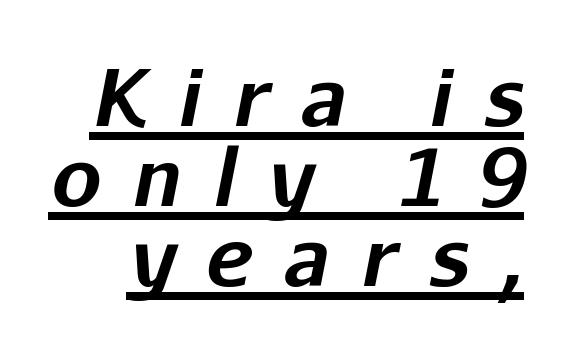
{"italic": "yes", "lean": "right", "slant_degrees": 11, "bold": "yes", "weight": "bold", "width": "normal", "stroke_contrast": "low", "x_height": "medium", "monospaced": "no", "underline": "yes", "line_spacing": "tight", "line_spacing_ratio": 1.01, "letter_spacing": "wide", "letter_spacing_em": 0.4, "glyph_px": 79}
